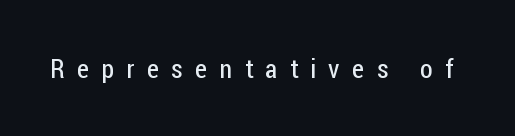
The image shows 26 px text type, upright; set unusually wide letter spacing (+0.48 em), not underlined.
